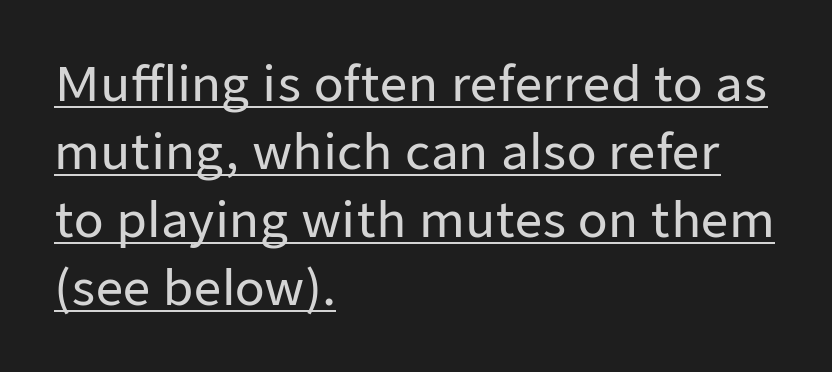
{"serif": "no", "italic": "no", "width": "normal", "stroke_contrast": "low", "x_height": "medium", "monospaced": "no", "underline": "yes", "align": "left", "line_spacing": "normal", "line_spacing_ratio": 1.42, "letter_spacing": "normal", "letter_spacing_em": 0.0, "glyph_px": 48}
